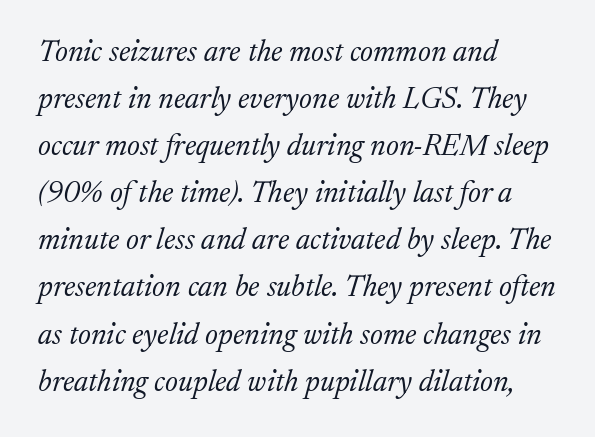
Which margin do the lines hug? The left one — the right edge is uneven. Standard letterfit; no display-style spreading of the glyphs. The face used here has a pronounced slope to its letters. Does the leading feel generous? No, just average. No letter is thick-stroked: the sample isn't bold.
